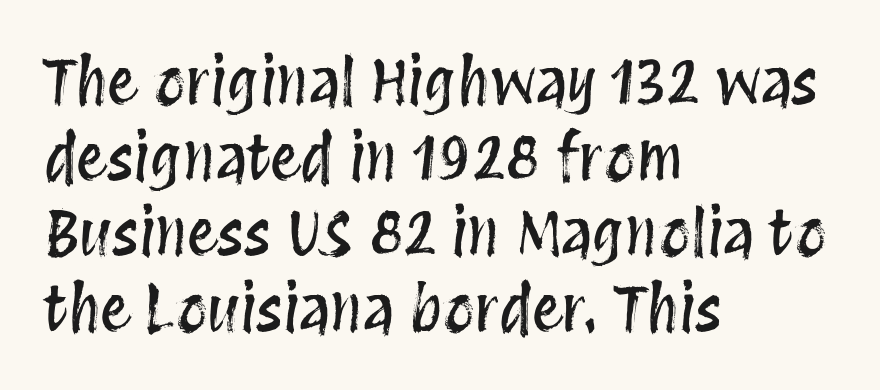
The image shows 62 px condensed type, upright; set left-aligned, line spacing 1.22x, normal letter spacing, not underlined; medium stroke contrast and a large x-height.
